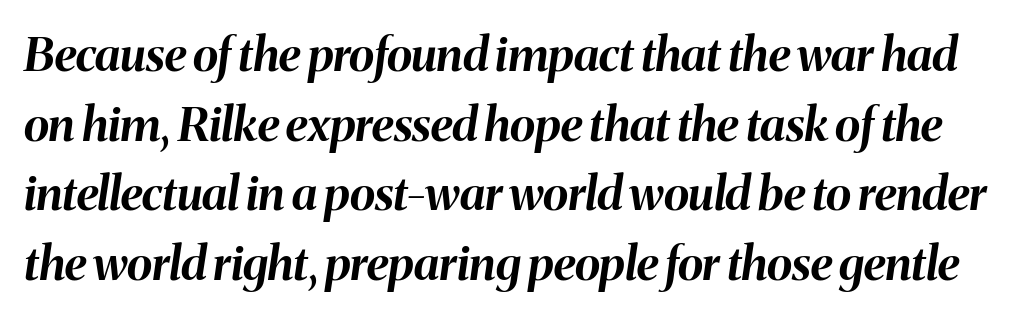
The strokes are fattened all the way to bold. Note the varied advance widths — an 'i' is clearly narrower than an 'm'. The gaps between neighbouring characters are ordinary and unremarkable. Every character sits at an angle, as italics do. Interline gaps are of average width in this sample. Rule under the text: the space is simply empty.
